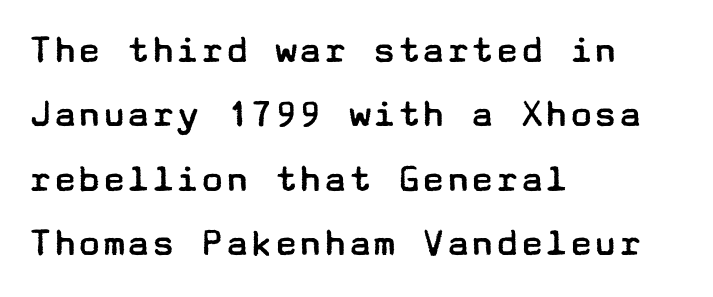
The image shows 41 px regular-weight, wide sans-serif type, upright; set left-aligned, normal line spacing (1.57x), normal letter spacing, not underlined; low stroke contrast and a medium x-height.
